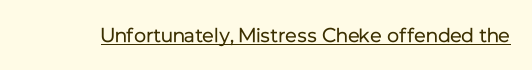
Between one letter and the next there's only the usual sliver of space. A roman cut, with each character standing at attention. The rendered words wear a rule along their underside. Heaviness? Minimal to ordinary, like unemphasized prose.
